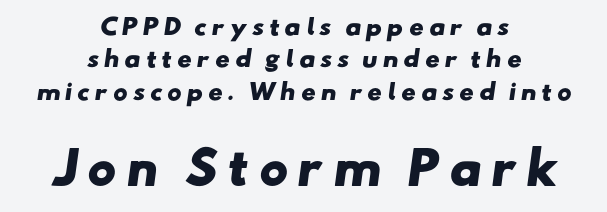
What stands out about the letter spacing? Its width — letters are far apart. Small over large — that's the arrangement of the two blocks here. A dark, heavy texture on the line: the type is bold. The gap between lines stays unmarked. Where is the straight margin? There isn't one; the lines are centered. Notice how descenders clear the ascenders below comfortably — that's standard leading.
